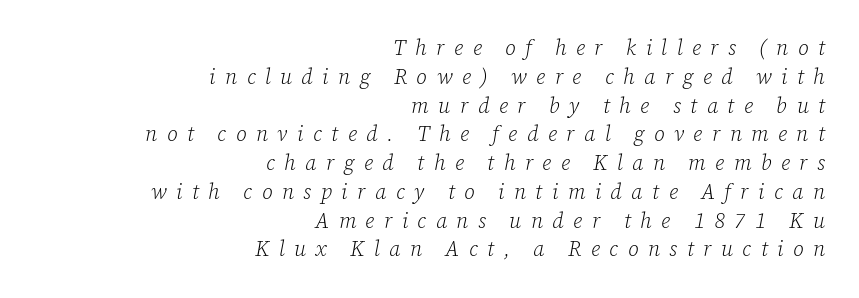
The image shows 21 px text type, italic (leaning right); set right-aligned, normal line spacing (1.37x), unusually wide letter spacing (+0.45 em), not underlined.
